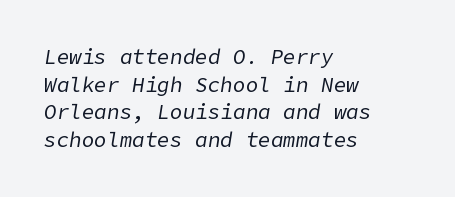
The image shows 21 px text type, italic (leaning right); set left-aligned, normal line spacing (1.32x), normal letter spacing, not underlined.
